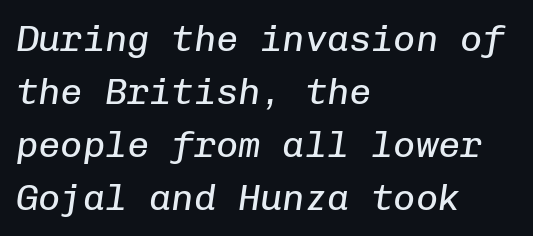
The image shows 37 px regular-weight type, italic (leaning right), monospaced; set left-aligned, normal line spacing (1.43x), normal letter spacing, not underlined; low stroke contrast and a medium x-height.
